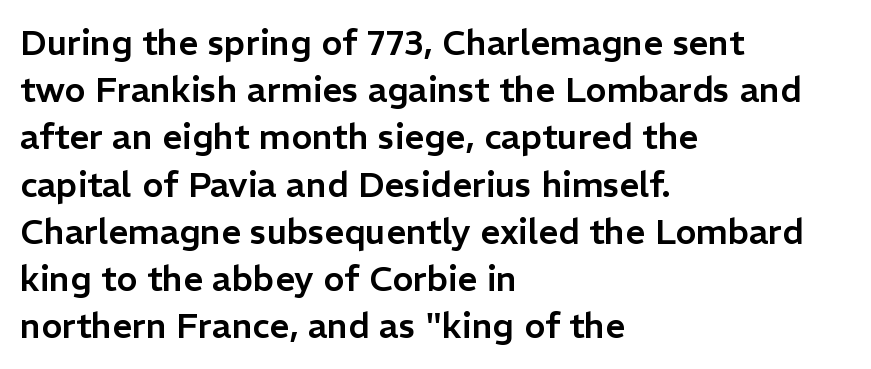
The image shows 35 px sans-serif type, upright; set left-aligned, normal line spacing (1.35x), normal letter spacing, not underlined; low stroke contrast and a medium x-height.
